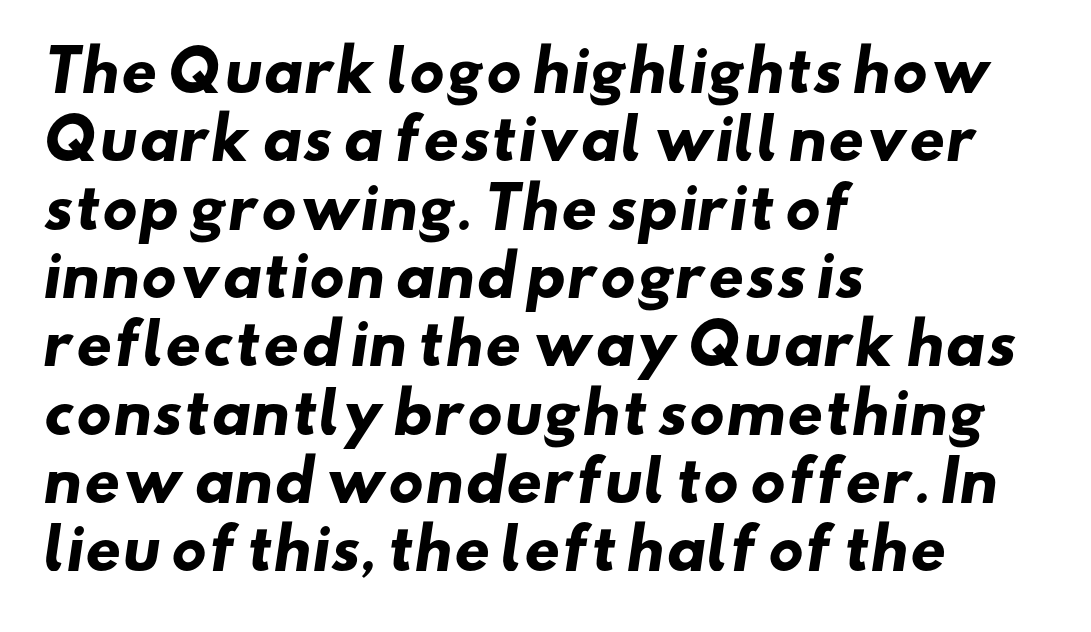
Q: Is the text bold? A: Yes.
Q: Is the typeface a serif or a sans-serif typeface? A: Sans-serif.
Q: Is the text underlined? A: No.
Q: How is the paragraph aligned? A: Left-aligned.
Q: Is the spacing between letters normal or unusually wide? A: Normal.
Q: Width (condensed, normal, or wide)? A: Wide.
Q: Stroke contrast? A: Low.
Q: x-height? A: Small.
Q: Monospaced? A: No.
